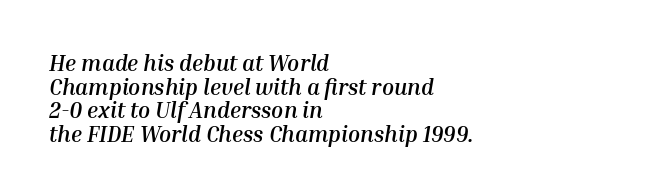
{"italic": "yes", "lean": "right", "slant_degrees": 10, "bold": "yes", "underline": "no", "align": "left", "line_spacing": "tight", "line_spacing_ratio": 1.07, "letter_spacing": "normal", "letter_spacing_em": 0.0, "glyph_px": 22}
